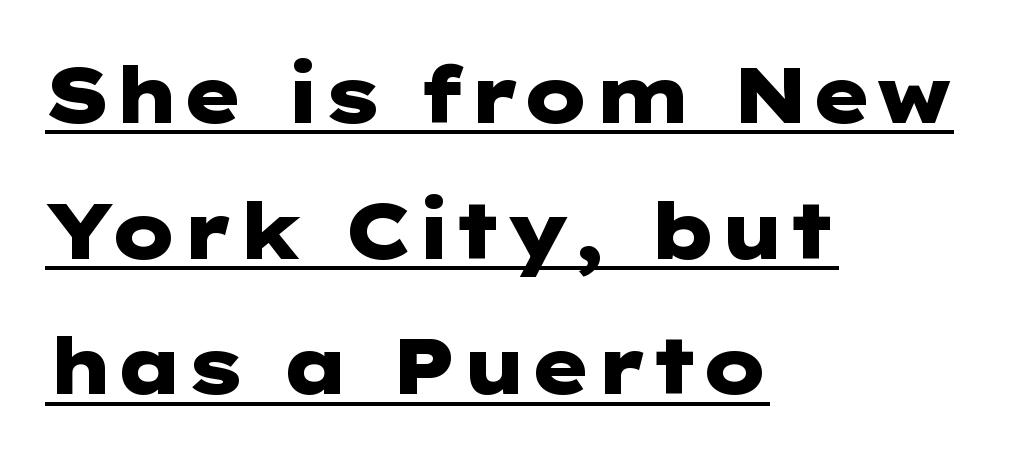
Q: Is the text bold? A: Yes.
Q: Is the text italic (slanted)? A: No, it is upright.
Q: Is the typeface a serif or a sans-serif typeface? A: Sans-serif.
Q: Is the text underlined? A: Yes.
Q: How is the paragraph aligned? A: Left-aligned.
Q: Is the spacing between letters normal or unusually wide? A: Normal.
Q: Width (condensed, normal, or wide)? A: Wide.
Q: Stroke contrast? A: Low.
Q: x-height? A: Medium.
